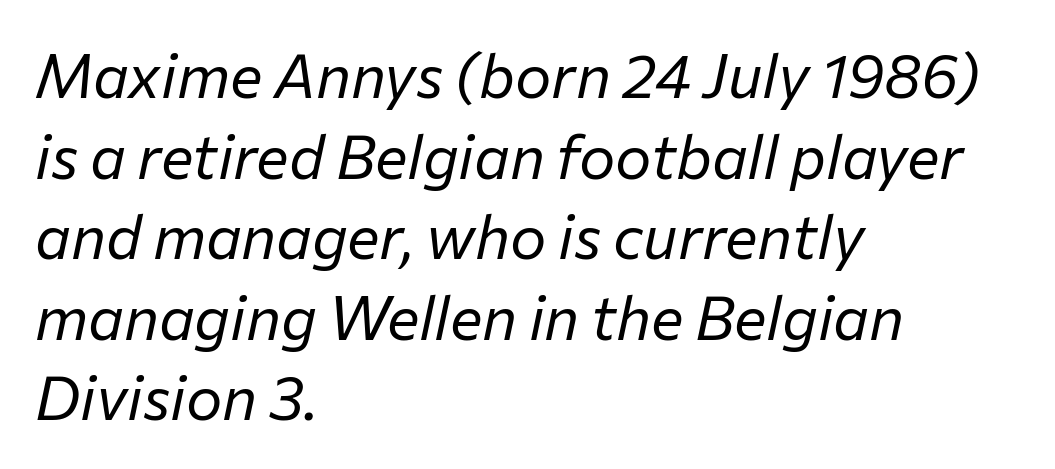
Q: Is the text bold? A: No.
Q: Is the text italic (slanted)? A: Yes, it leans right by about 12 degrees.
Q: Is the text underlined? A: No.
Q: How is the paragraph aligned? A: Left-aligned.
Q: Is the spacing between letters normal or unusually wide? A: Normal.
Q: Is the spacing between lines tight, normal or loose? A: Normal.
Q: Width (condensed, normal, or wide)? A: Normal.
Q: Stroke contrast? A: Low.
Q: x-height? A: Medium.
Q: Monospaced? A: No.
